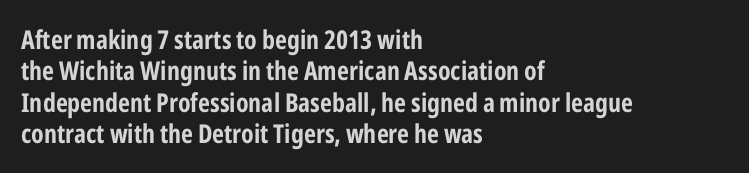
Tracking value appears to be zero — textbook default spacing. Rendered with straight, roman letterforms. Short and long lines alike share a common starting point at left. A bare baseline throughout the passage.
